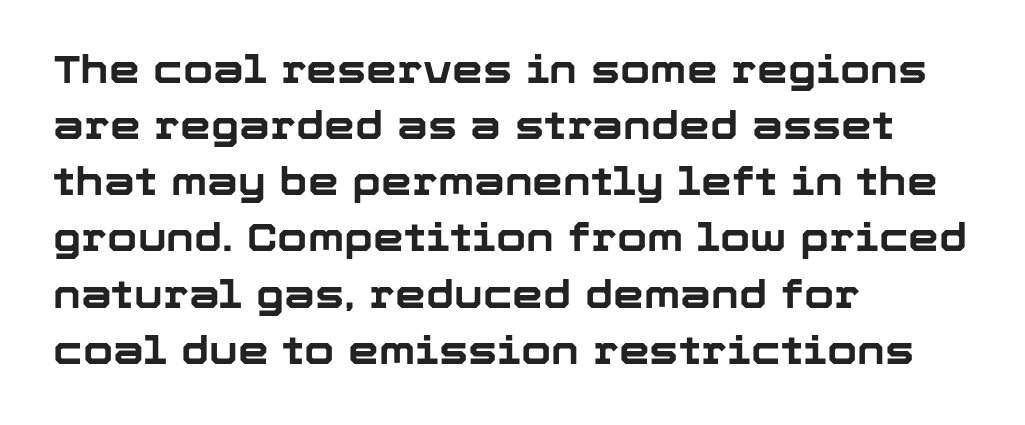
{"serif": "no", "italic": "no", "bold": "yes", "weight": "bold", "width": "normal", "stroke_contrast": "low", "x_height": "medium", "monospaced": "no", "underline": "no", "align": "left", "line_spacing": "normal", "line_spacing_ratio": 1.44, "letter_spacing": "normal", "letter_spacing_em": 0.0, "glyph_px": 39}
